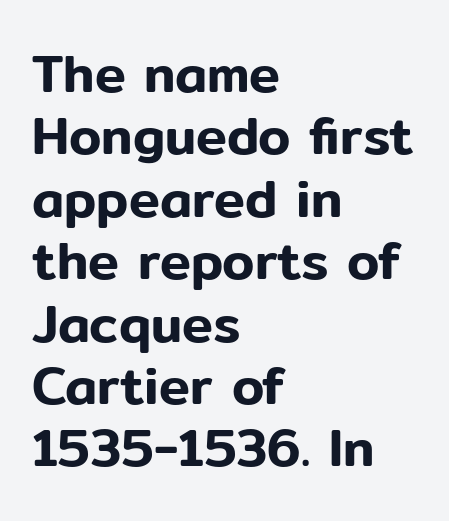
Q: Is the text italic (slanted)? A: No, it is upright.
Q: Is the typeface a serif or a sans-serif typeface? A: Sans-serif.
Q: Is the text underlined? A: No.
Q: How is the paragraph aligned? A: Left-aligned.
Q: Is the spacing between letters normal or unusually wide? A: Normal.
Q: Width (condensed, normal, or wide)? A: Normal.
Q: Stroke contrast? A: Low.
Q: x-height? A: Medium.
Q: Monospaced? A: No.
